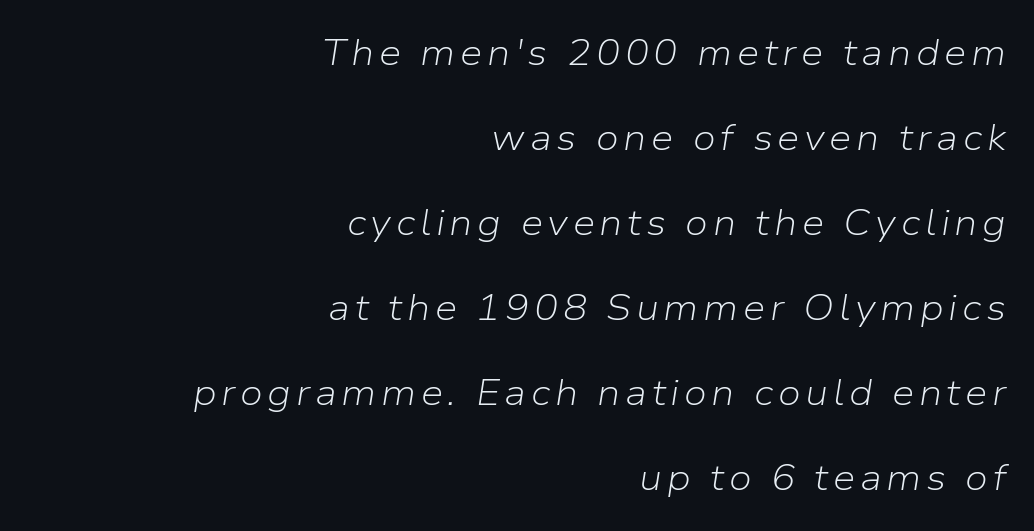
Q: Is the text bold? A: No.
Q: Is the text italic (slanted)? A: Yes, it leans right by about 9 degrees.
Q: Is the text underlined? A: No.
Q: How is the paragraph aligned? A: Right-aligned.
Q: Is the spacing between lines tight, normal or loose? A: Loose.
Q: Width (condensed, normal, or wide)? A: Normal.
Q: Stroke contrast? A: Low.
Q: x-height? A: Medium.
Q: Monospaced? A: No.
